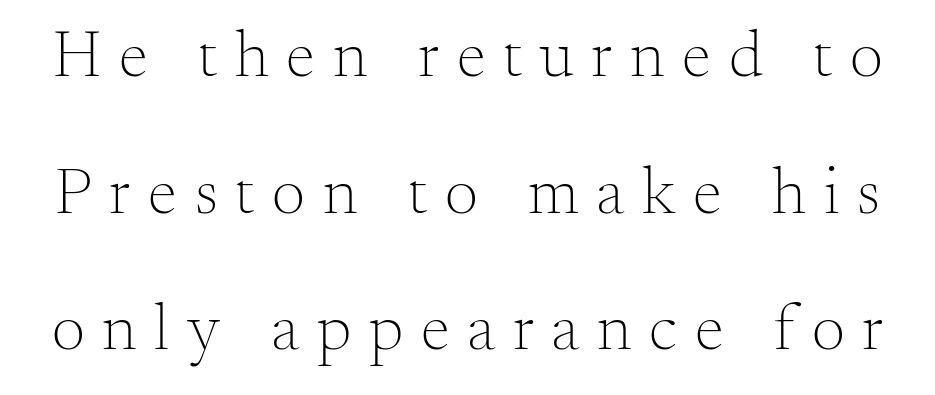
The image shows 66 px light serif type, upright; set loose line spacing (2.07x), unusually wide letter spacing (+0.27 em), not underlined; medium stroke contrast and a small x-height.
